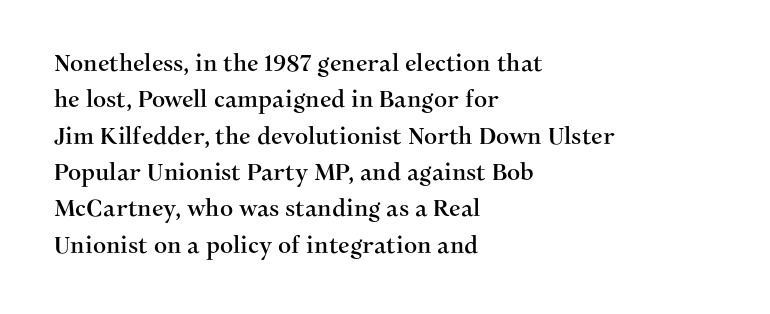
Style check: upright. Honestly, the letter spacing is just normal — you wouldn't notice it. Short and long lines alike share a common starting point at left. Any mark beneath the type? The region is blank. Interline gaps are of average width in this sample.
